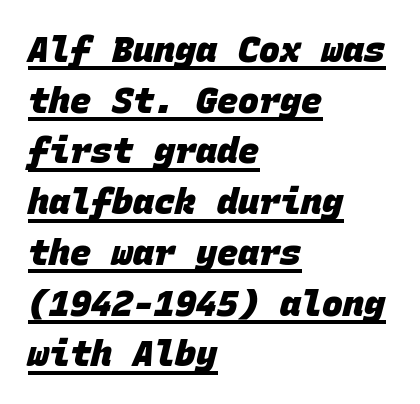
{"serif": "no", "bold": "yes", "weight": "heavy", "width": "normal", "stroke_contrast": "low", "x_height": "large", "monospaced": "yes", "underline": "yes", "align": "left", "line_spacing": "normal", "line_spacing_ratio": 1.45, "letter_spacing": "normal", "letter_spacing_em": 0.0, "glyph_px": 35}
